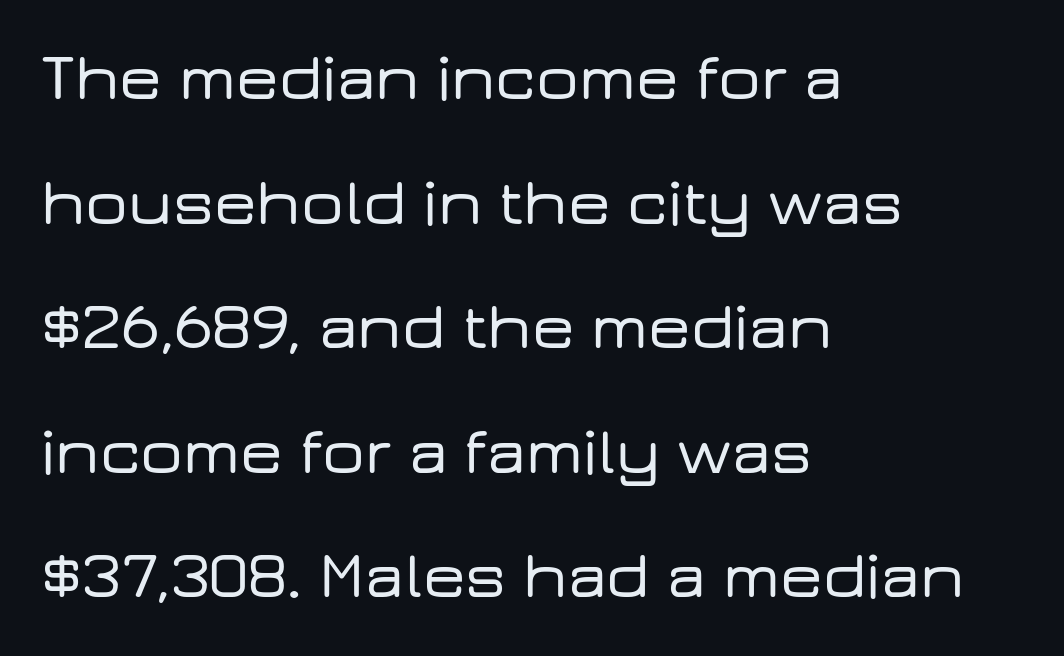
Font category for this specimen: sans-serif. Each word holds together tightly as a unit, with standard inter-letter gaps. Here the designer chose a conventional face with non-uniform glyph widths. Nope, not italic — everything's standing straight. Unmarked baselines from the first word to the last.
